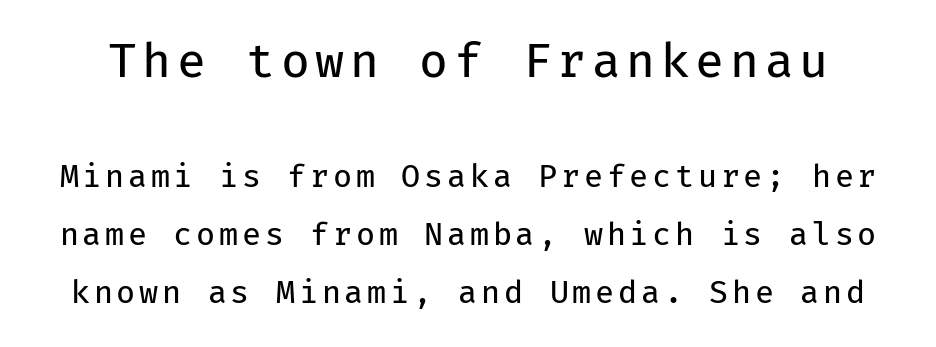
{"serif": "no", "italic": "no", "bold": "no", "weight": "regular", "width": "normal", "stroke_contrast": "low", "x_height": "medium", "monospaced": "yes", "underline": "no", "line_spacing_ratio": 1.87, "larger_block": "first", "size_ratio": 1.52, "glyph_px": 47}
